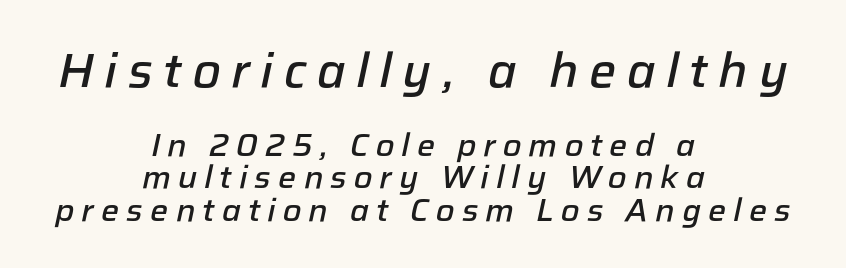
The image shows 48 px semibold type, italic (leaning right); set centered, tight line spacing (1.01x), unusually wide letter spacing (+0.22 em), not underlined; the first (top) block is 1.5x larger; low stroke contrast and a medium x-height.
